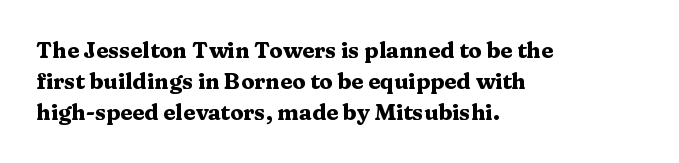
The image shows 22 px bold type, upright; set left-aligned, normal line spacing (1.42x), normal letter spacing, not underlined.
